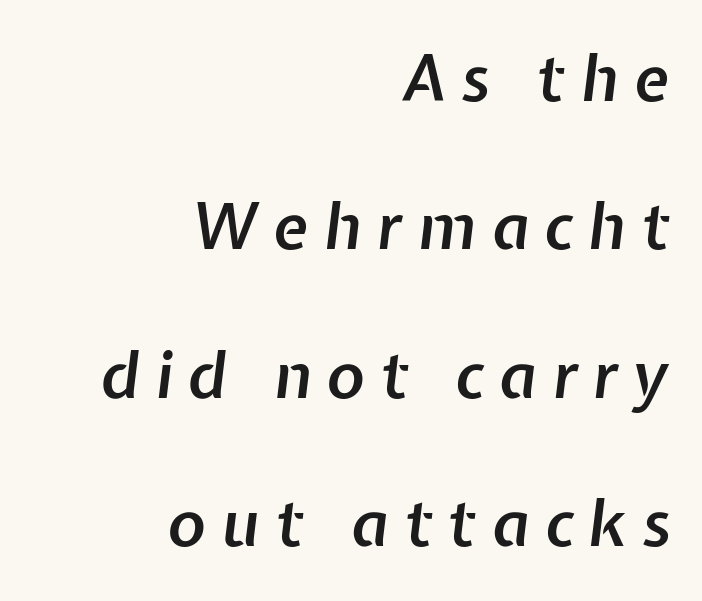
{"italic": "yes", "lean": "right", "slant_degrees": 7, "bold": "semi", "weight": "semibold", "width": "normal", "stroke_contrast": "low", "x_height": "medium", "monospaced": "no", "underline": "no", "align": "right", "line_spacing": "loose", "line_spacing_ratio": 2.32, "letter_spacing": "wide", "letter_spacing_em": 0.24, "glyph_px": 64}
